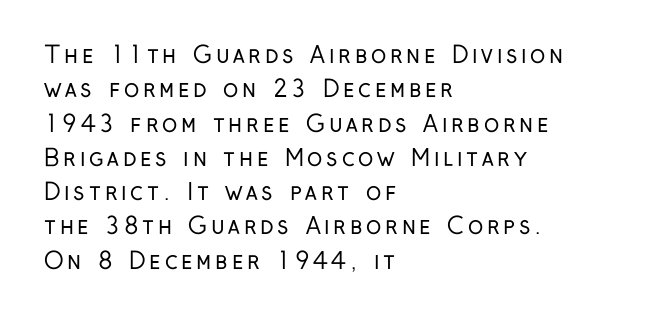
Q: Is the text bold? A: No.
Q: Is the text italic (slanted)? A: No, it is upright.
Q: Is the text underlined? A: No.
Q: How is the paragraph aligned? A: Left-aligned.
Q: Is the spacing between lines tight, normal or loose? A: Normal.
